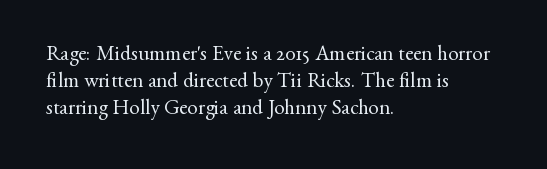
The image shows 21 px text type, upright; set left-aligned, normal line spacing (1.29x), normal letter spacing, not underlined.
